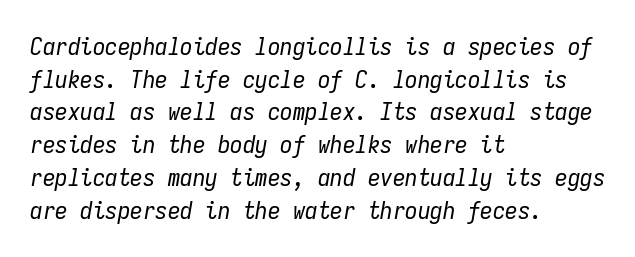
Q: Is the text bold? A: No.
Q: Is the text italic (slanted)? A: Yes, it leans right by about 9 degrees.
Q: Is the text underlined? A: No.
Q: How is the paragraph aligned? A: Left-aligned.
Q: Is the spacing between letters normal or unusually wide? A: Normal.
Q: Is the spacing between lines tight, normal or loose? A: Normal.
